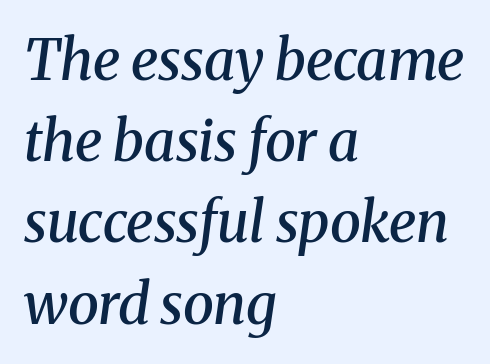
The space directly below the letters is spotless. Is the block centered? No — it sits flush against the left margin. In terms of letterform style, serifs are clearly present. A bit beefed up — I'd call it semibold rather than bold. The leading is moderate, giving the passage an even texture.
